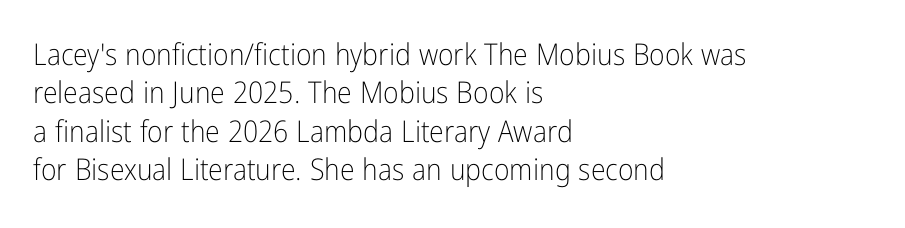
{"serif": "no", "italic": "no", "bold": "no", "weight": "light", "width": "condensed", "stroke_contrast": "low", "x_height": "medium", "monospaced": "no", "underline": "no", "align": "left", "line_spacing": "normal", "line_spacing_ratio": 1.28, "letter_spacing": "normal", "letter_spacing_em": 0.0, "glyph_px": 30}
